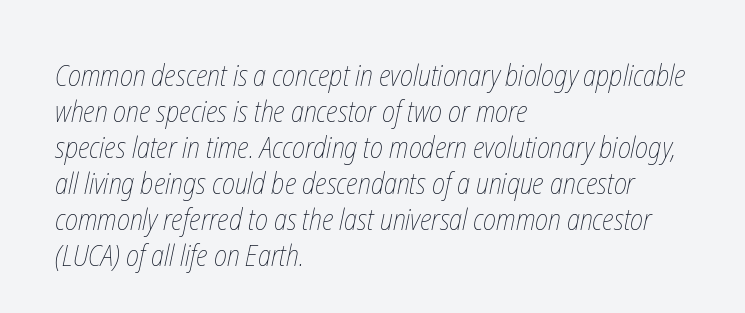
Q: Is the text bold? A: No.
Q: Is the text underlined? A: No.
Q: How is the paragraph aligned? A: Left-aligned.
Q: Is the spacing between letters normal or unusually wide? A: Normal.
Q: Width (condensed, normal, or wide)? A: Condensed.
Q: Stroke contrast? A: Low.
Q: x-height? A: Medium.
Q: Monospaced? A: No.
